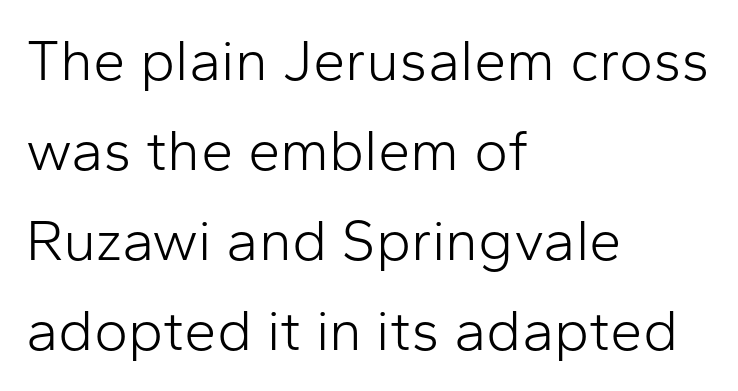
Q: Is the text bold? A: No.
Q: Is the text italic (slanted)? A: No, it is upright.
Q: Is the typeface a serif or a sans-serif typeface? A: Sans-serif.
Q: Is the text underlined? A: No.
Q: How is the paragraph aligned? A: Left-aligned.
Q: Is the spacing between letters normal or unusually wide? A: Normal.
Q: Is the spacing between lines tight, normal or loose? A: Normal.
Q: Width (condensed, normal, or wide)? A: Normal.
Q: Stroke contrast? A: Low.
Q: x-height? A: Medium.
Q: Monospaced? A: No.
